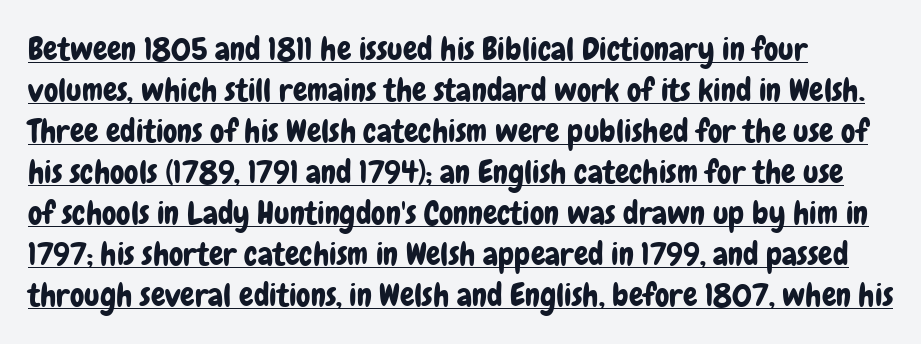
Honestly, the underline is the first thing you notice here. Are there feet on the stems? There aren't — it's a sans. Students, observe: this is what conventionally led text looks like. You could call the tracking neutral — neither tight nor loose. A typesetter would call this proportional, since set widths differ per character. A typesetter would mark this as roman, not italic.
